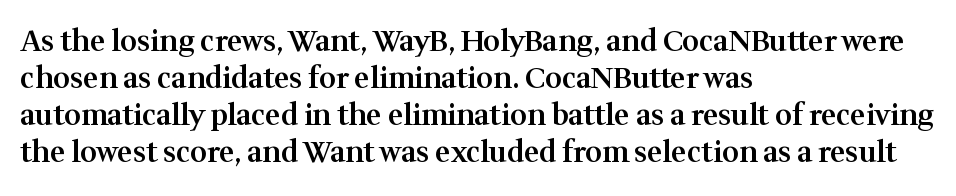
{"serif": "yes", "italic": "no", "bold": "semi", "weight": "semibold", "width": "normal", "stroke_contrast": "medium", "x_height": "medium", "monospaced": "no", "underline": "no", "align": "left", "line_spacing": "normal", "line_spacing_ratio": 1.28, "letter_spacing": "normal", "letter_spacing_em": 0.0, "glyph_px": 29}
